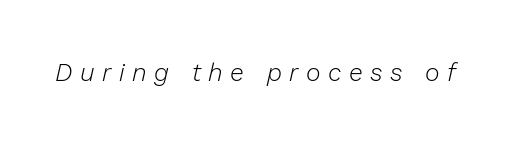
{"italic": "yes", "lean": "right", "slant_degrees": 13, "bold": "no", "underline": "no", "letter_spacing": "wide", "letter_spacing_em": 0.3, "glyph_px": 25}
